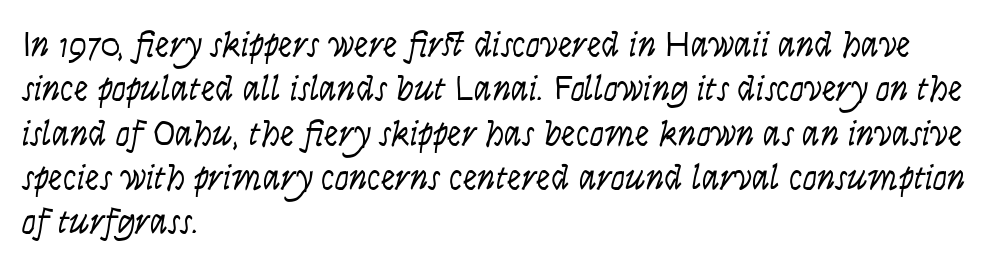
{"italic": "yes", "lean": "right", "slant_degrees": 9, "bold": "no", "weight": "light", "width": "condensed", "stroke_contrast": "low", "x_height": "large", "monospaced": "no", "underline": "no", "align": "left", "line_spacing_ratio": 1.23, "letter_spacing": "normal", "letter_spacing_em": 0.0, "glyph_px": 36}
